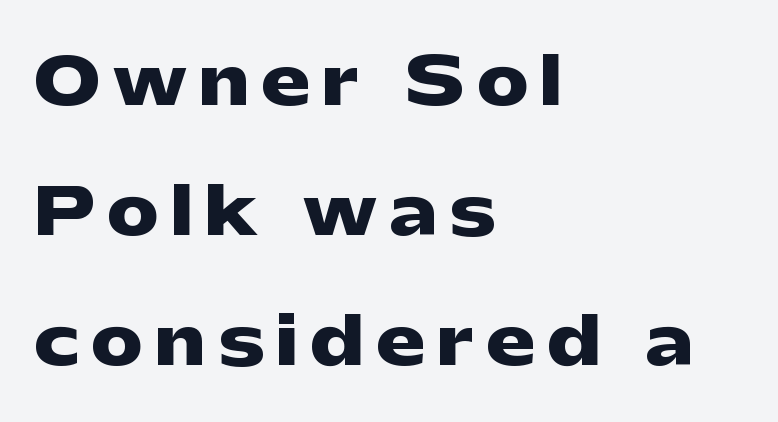
The image shows 65 px heavy, wide sans-serif type, upright; set left-aligned, loose line spacing (2.0x), not underlined; low stroke contrast and a medium x-height.
